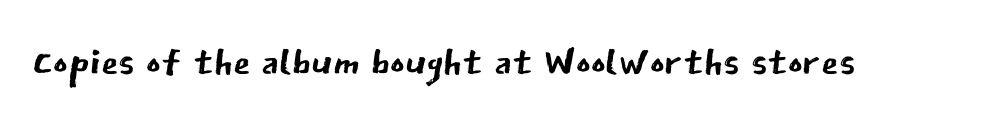
Check where the strokes stop: nothing finishes them off — pure sans. The rendering keeps characters at their native spacing. Lines of text with bare space underneath. No extra ink here — the face is not bold. You could not count columns in this text — the font is proportionally spaced. The axis of the letterforms is exactly vertical.
